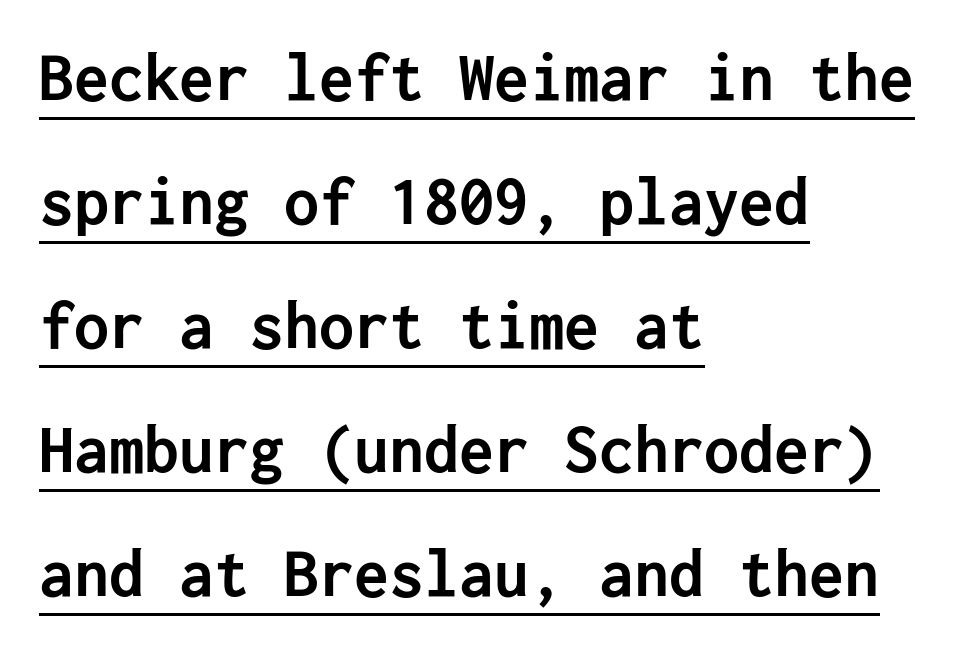
Does the copy run flush right? No — it runs flush left. Quick note: not italic, upright. Looks like someone drew a line under every word here. In terms of letterform style, serifs are entirely absent.
